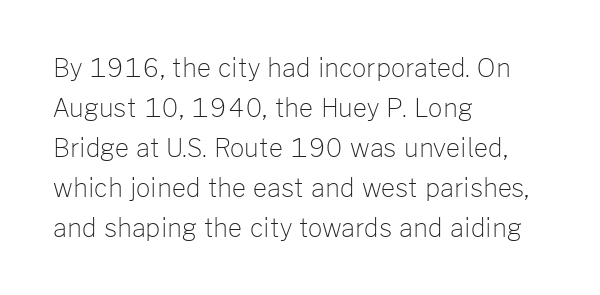
The area under the type is left untouched. A typesetter would mark this as roman, not italic. What's the leading like? Ordinary, nothing unusual. A typesetter would call this zero additional tracking. Which margin do the lines hug? The left one — the right edge is uneven. The cut favours lightness, reaching ordinary text weight at its darkest.
